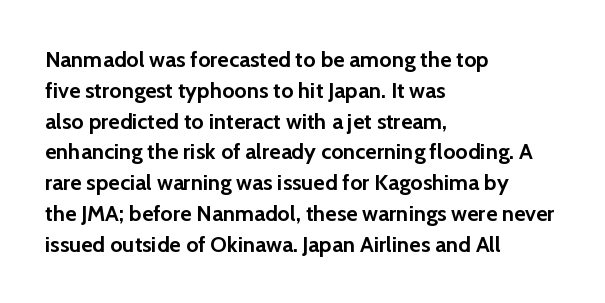
{"italic": "no", "bold": "yes", "underline": "no", "align": "left", "line_spacing": "normal", "line_spacing_ratio": 1.4, "letter_spacing": "normal", "letter_spacing_em": 0.0, "glyph_px": 22}
